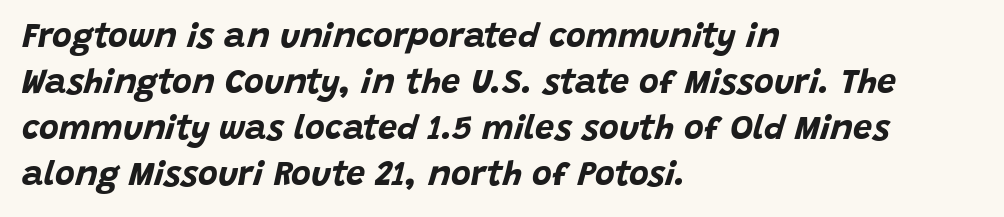
The image shows 34 px bold type, italic (leaning right); set left-aligned, normal line spacing (1.35x), normal letter spacing, not underlined; low stroke contrast and a large x-height.
